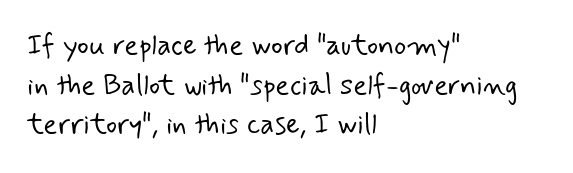
The image shows 29 px light sans-serif type; set left-aligned, normal line spacing (1.37x), normal letter spacing, not underlined; low stroke contrast and a small x-height.
